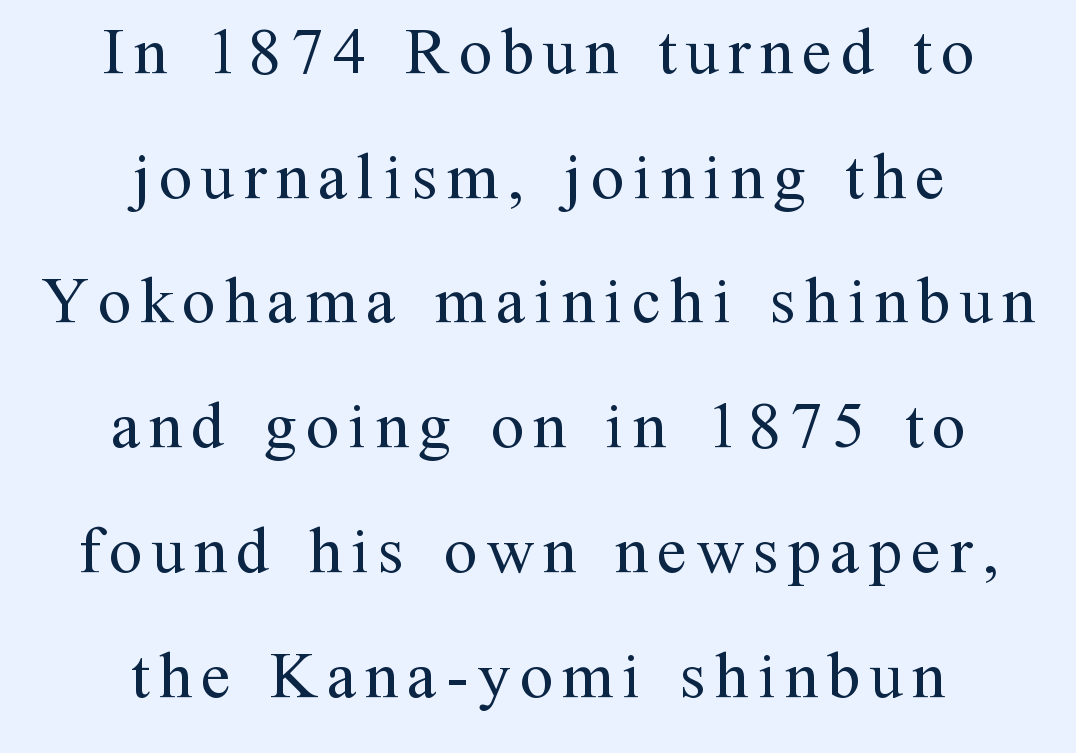
These lines are rendered in a variable-pitch font. The strip under each line holds only bare page. The characters are drawn with everyday or finer stroke widths. Letterform terminals end in serifs throughout the passage. This sample is center-justified, so both line endings float freely.
